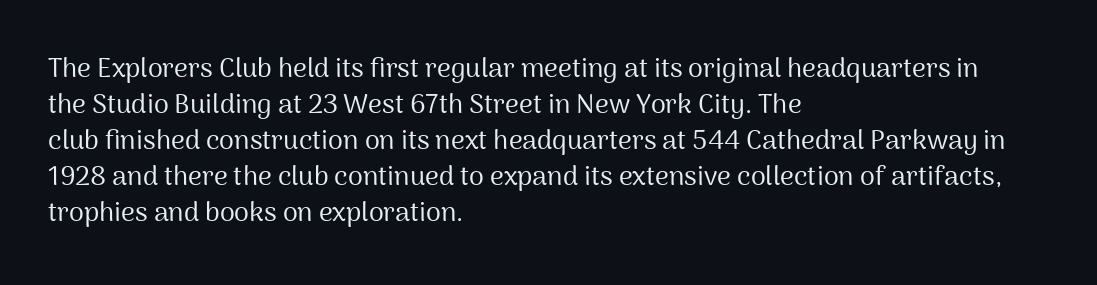
The image shows 27 px text type, upright; set left-aligned, normal line spacing (1.33x), normal letter spacing, not underlined.
